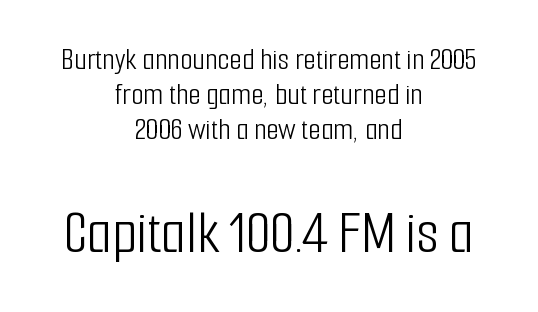
Q: Is the text bold? A: No.
Q: Is the text italic (slanted)? A: No, it is upright.
Q: Is the typeface a serif or a sans-serif typeface? A: Sans-serif.
Q: Is the text underlined? A: No.
Q: How is the paragraph aligned? A: Centered.
Q: Is the spacing between letters normal or unusually wide? A: Normal.
Q: Is the spacing between lines tight, normal or loose? A: Tight.
Q: Which block of text is set in a larger size, the first (top) or the second (bottom)? A: The second (bottom) one.
Q: Width (condensed, normal, or wide)? A: Condensed.
Q: Stroke contrast? A: Low.
Q: x-height? A: Medium.
Q: Monospaced? A: No.
